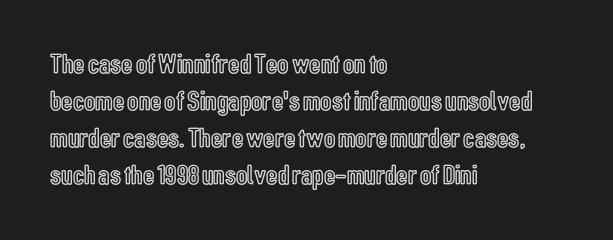
{"italic": "no", "width": "condensed", "x_height": "medium", "monospaced": "no", "underline": "no", "align": "left", "line_spacing": "normal", "line_spacing_ratio": 1.32, "letter_spacing": "normal", "letter_spacing_em": 0.0, "glyph_px": 28}
